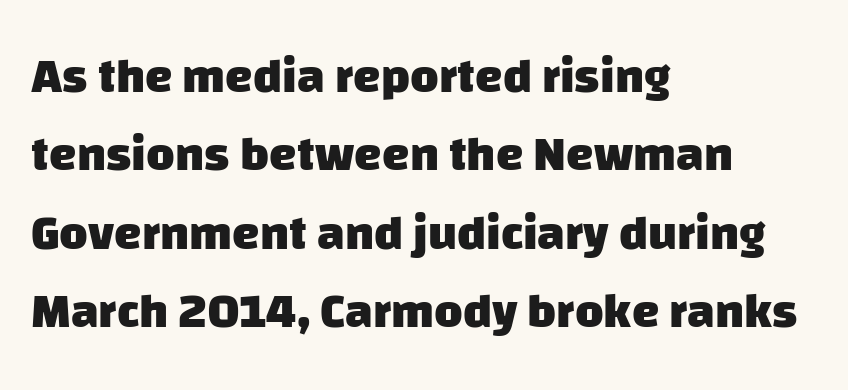
A typesetter would call this leading conventional body-copy spacing. Bold? Absolutely — the strokes are thick and heavy. I'd call this a sans setting — the letters go barefoot. Reading down the block, your eye returns to a fixed left position each line.
